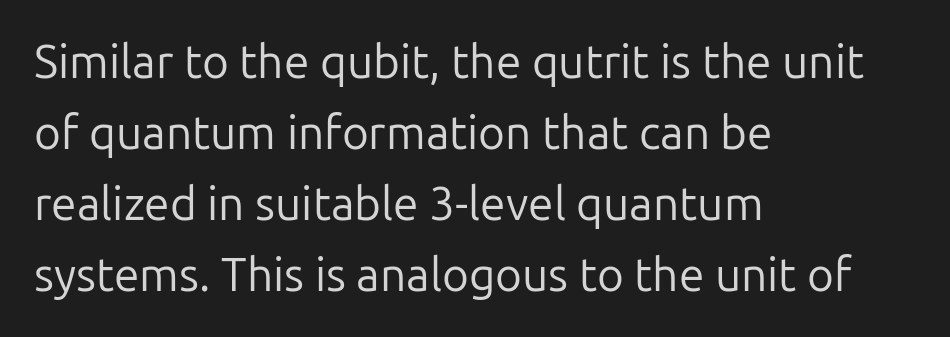
{"serif": "no", "italic": "no", "bold": "no", "weight": "regular", "width": "normal", "stroke_contrast": "low", "x_height": "medium", "monospaced": "no", "underline": "no", "align": "left", "line_spacing": "normal", "line_spacing_ratio": 1.54, "letter_spacing": "normal", "letter_spacing_em": 0.0, "glyph_px": 46}
